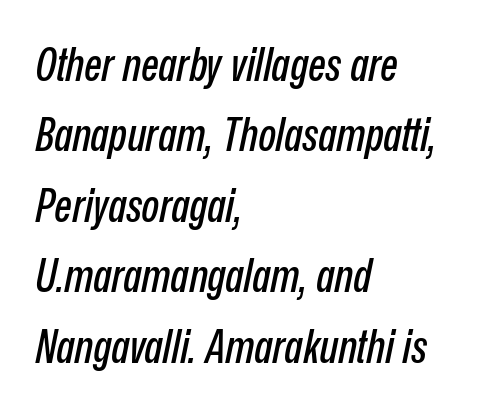
The image shows 46 px condensed type, italic (leaning right); set left-aligned, normal line spacing (1.53x), normal letter spacing, not underlined; low stroke contrast and a medium x-height.
